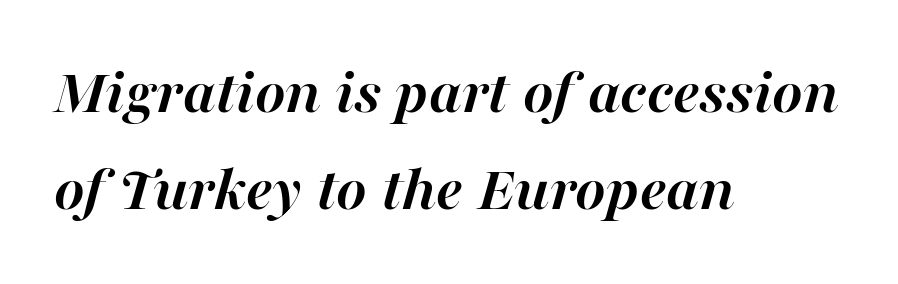
Q: Is the text bold? A: Yes.
Q: Is the text italic (slanted)? A: Yes, it leans right by about 16 degrees.
Q: Is the text underlined? A: No.
Q: How is the paragraph aligned? A: Left-aligned.
Q: Is the spacing between letters normal or unusually wide? A: Normal.
Q: Is the spacing between lines tight, normal or loose? A: Normal.
Q: Width (condensed, normal, or wide)? A: Normal.
Q: Stroke contrast? A: High.
Q: x-height? A: Medium.
Q: Monospaced? A: No.
